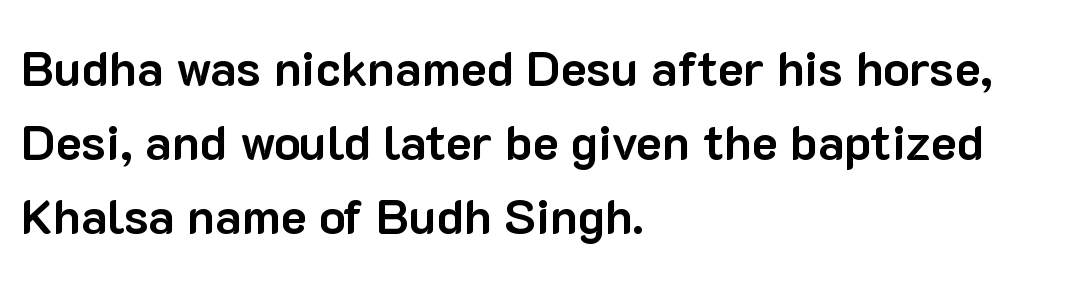
{"serif": "no", "italic": "no", "bold": "yes", "weight": "bold", "width": "normal", "stroke_contrast": "low", "x_height": "medium", "monospaced": "no", "underline": "no", "align": "left", "line_spacing": "normal", "line_spacing_ratio": 1.51, "letter_spacing": "normal", "letter_spacing_em": 0.0, "glyph_px": 49}
